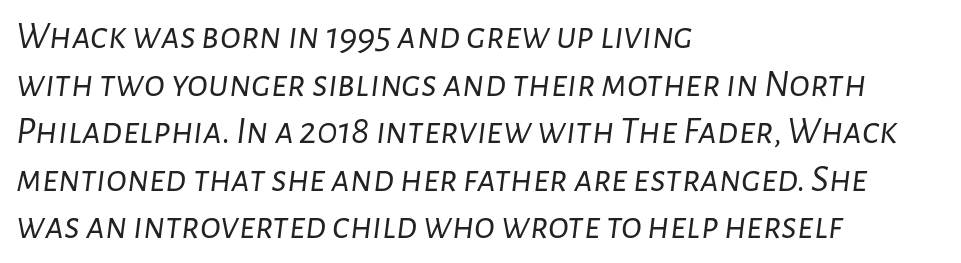
{"italic": "yes", "lean": "right", "slant_degrees": 7, "bold": "no", "weight": "light", "width": "normal", "stroke_contrast": "low", "x_height": "medium", "monospaced": "no", "underline": "no", "align": "left", "line_spacing_ratio": 1.22, "letter_spacing": "normal", "letter_spacing_em": 0.0, "glyph_px": 39}
